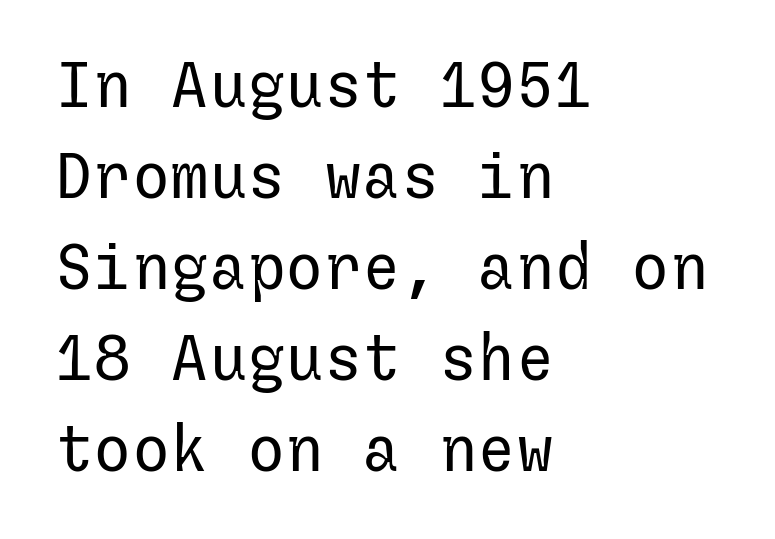
The text block is weighted toward the left margin, trailing off unevenly rightward. Stems here are at most as thick as an everyday book face. No extra tracking has been applied to these lines. The text was rendered using a sans face with plain stroke endings. Is there any slant? The stems are plumb.
